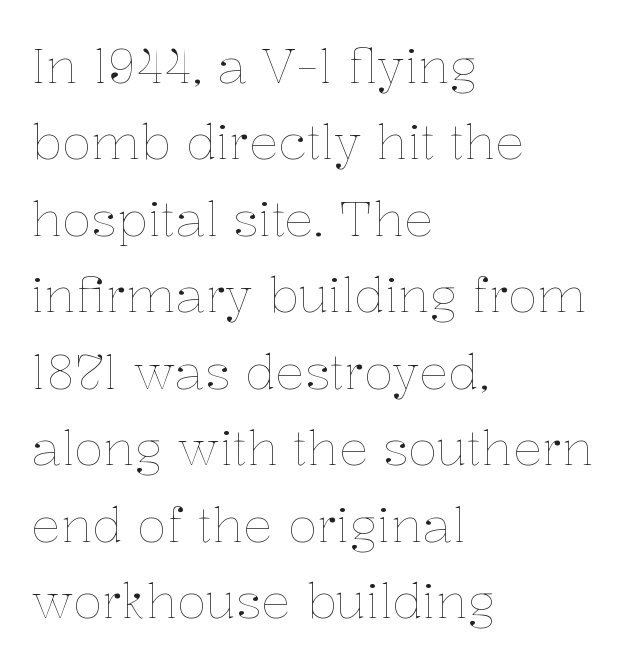
The horizontal fit of the characters is conventional and even. The string is rendered with underlining switched off. The lines in this sample share a left origin and differ only in where they stop. The font's upright variant was chosen for this text. Spacing verdict: proportional, widths tailored to each character.
